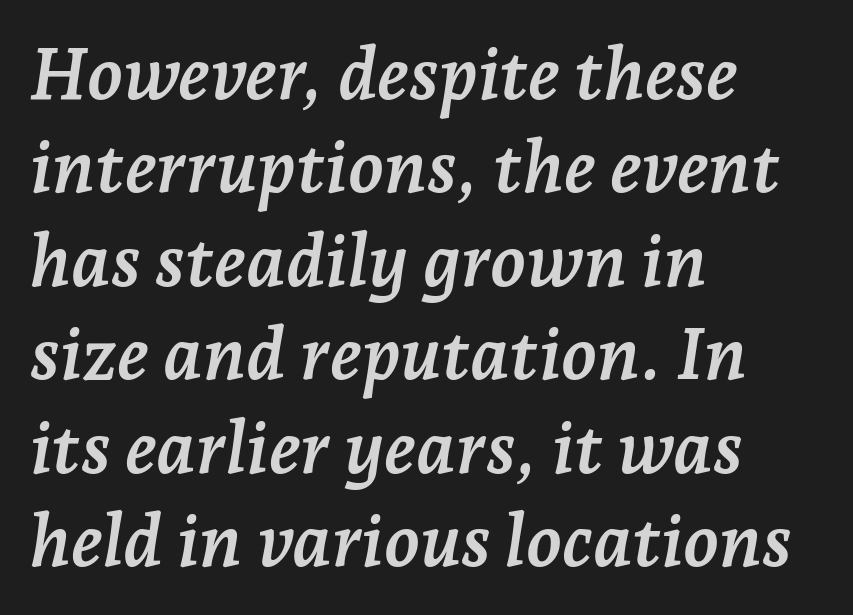
Q: Is the text bold? A: Yes.
Q: Is the text italic (slanted)? A: Yes, it leans right by about 7 degrees.
Q: Is the typeface a serif or a sans-serif typeface? A: Serif.
Q: Is the text underlined? A: No.
Q: How is the paragraph aligned? A: Left-aligned.
Q: Is the spacing between letters normal or unusually wide? A: Normal.
Q: Is the spacing between lines tight, normal or loose? A: Normal.
Q: Width (condensed, normal, or wide)? A: Normal.
Q: Stroke contrast? A: Low.
Q: x-height? A: Medium.
Q: Monospaced? A: No.
